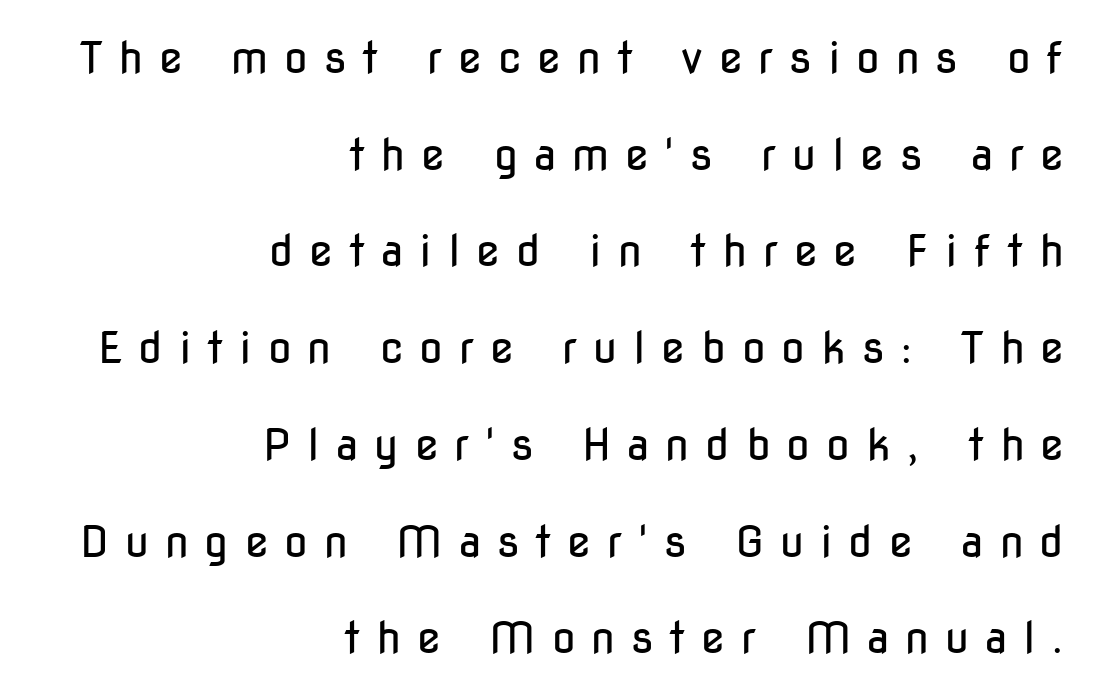
The image shows 43 px regular-weight, condensed sans-serif type, upright; set right-aligned, loose line spacing (2.25x), unusually wide letter spacing (+0.37 em), not underlined; low stroke contrast and a medium x-height.
